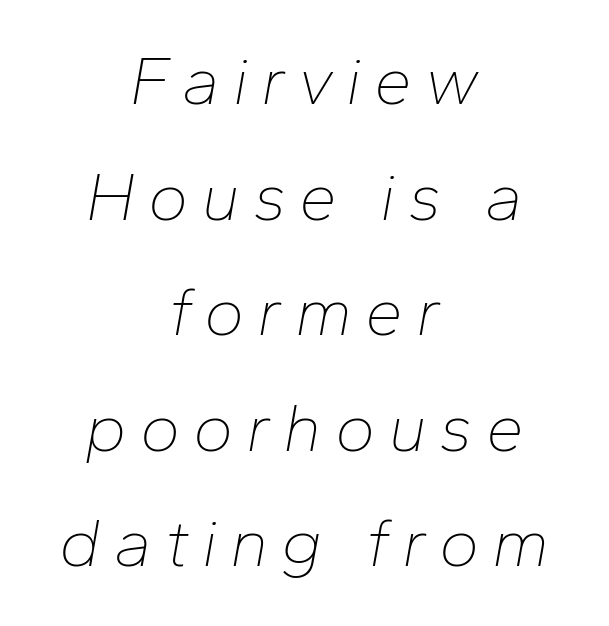
The words here are not underlined. Alignment: centered. Compared with a typical body face, this is equally light or lighter still. Successive baselines arrive at the customary interval. Looks like regular typesetting: each glyph gets only the width it needs. An italicized treatment has been applied to the whole sample.
